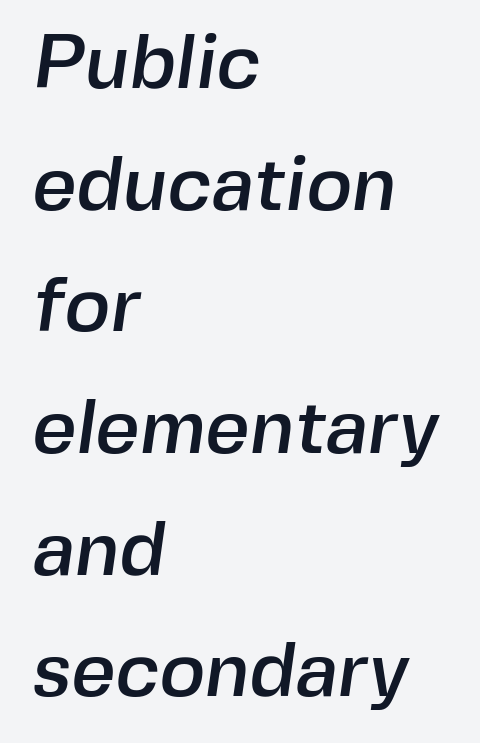
{"serif": "no", "width": "normal", "x_height": "medium", "monospaced": "no", "underline": "no", "align": "left", "line_spacing": "normal", "line_spacing_ratio": 1.58, "letter_spacing": "normal", "letter_spacing_em": 0.0, "glyph_px": 77}
